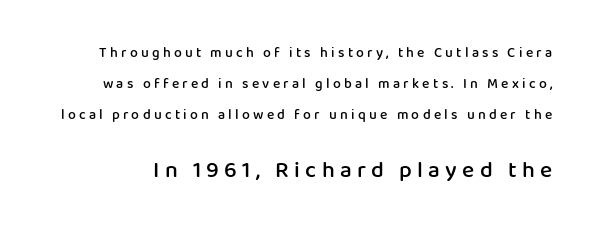
A clean baseline with only descenders dipping below it. The vertical gap from one line to the next is large. Summary of weight: moderately heavy, a semibold. If you drew a line through each stem, it would be perfectly vertical.
